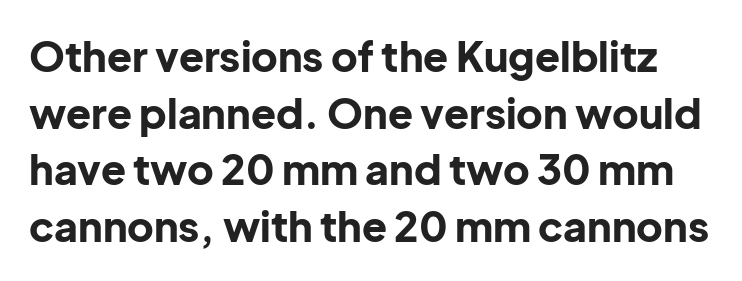
Type style note: lacks serifs. These lines are rendered in a variable-pitch font. The type is set solid horizontally, with unmodified tracking. In terms of posture, this sample is upright. Set as a true bold cut, around the 700 mark.
